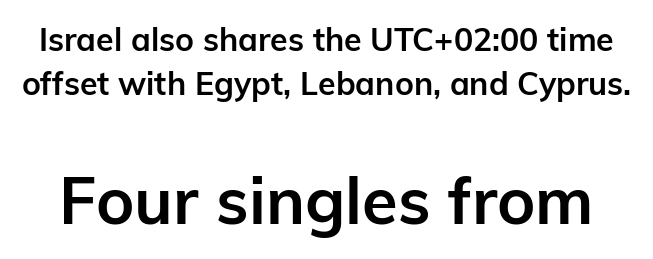
{"serif": "no", "italic": "no", "bold": "yes", "weight": "semibold", "width": "normal", "stroke_contrast": "low", "x_height": "medium", "monospaced": "no", "underline": "no", "line_spacing": "normal", "line_spacing_ratio": 1.37, "letter_spacing": "normal", "letter_spacing_em": 0.0, "larger_block": "second", "size_ratio": 2.03, "glyph_px": 65}
